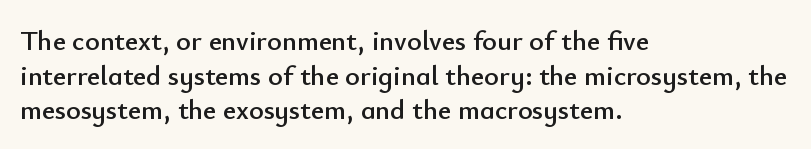
Q: Is the text italic (slanted)? A: No, it is upright.
Q: Is the typeface a serif or a sans-serif typeface? A: Sans-serif.
Q: Is the text underlined? A: No.
Q: How is the paragraph aligned? A: Left-aligned.
Q: Is the spacing between letters normal or unusually wide? A: Normal.
Q: Width (condensed, normal, or wide)? A: Normal.
Q: Stroke contrast? A: Low.
Q: x-height? A: Small.
Q: Monospaced? A: No.
